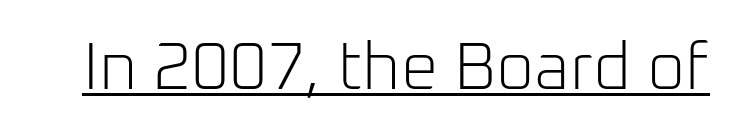
{"serif": "no", "italic": "no", "bold": "no", "weight": "light", "width": "normal", "stroke_contrast": "low", "x_height": "medium", "monospaced": "no", "underline": "yes", "letter_spacing": "normal", "letter_spacing_em": 0.0, "glyph_px": 66}
